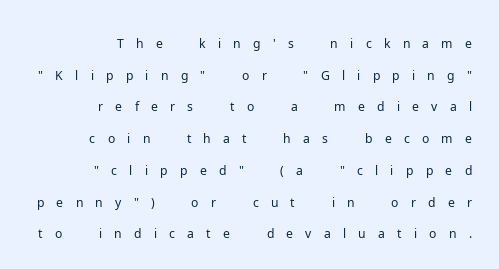
The letterforms stand isolated, each surrounded by extra space. Descenders hang freely into open space. Line endings align vertically; line beginnings do not. Vertically, the passage feels balanced, rows spaced as you'd expect.
